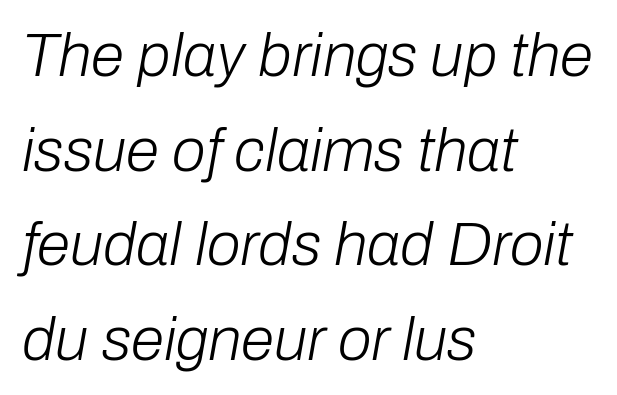
Yep, that's italic — everything's leaning. Normally led — the rows are evenly, conventionally spaced. Where is the straight margin? On the left. A typesetter would call this zero additional tracking. Descenders are the only things crossing below the line. The typesetting does not lean heavy: it is not bold.
